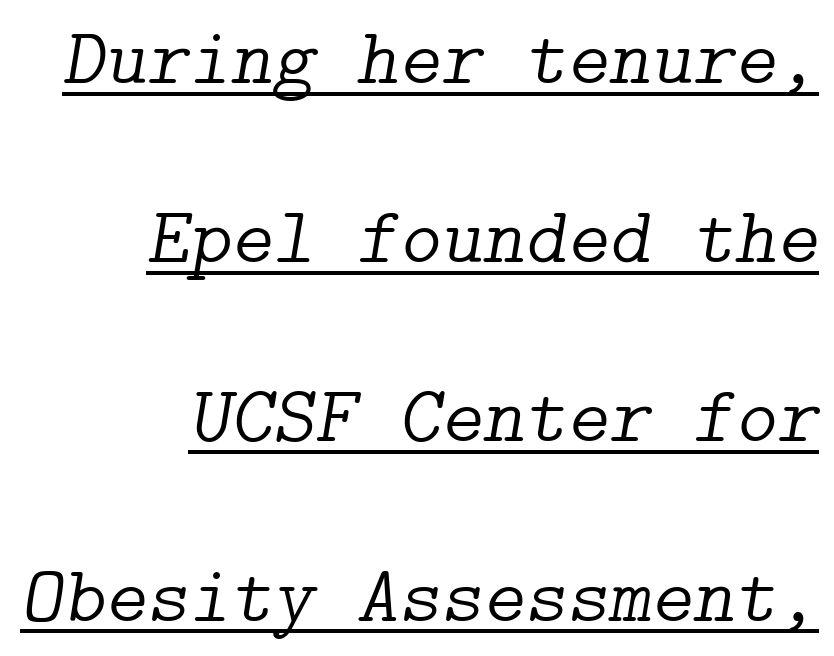
Font category for this specimen: serif. The face looks like a standard text weight, possibly lighter. Slant detected: the letters are inclined. Quick note: interline space is abundant. Glyph-to-glyph distance matches everyday printed text.
